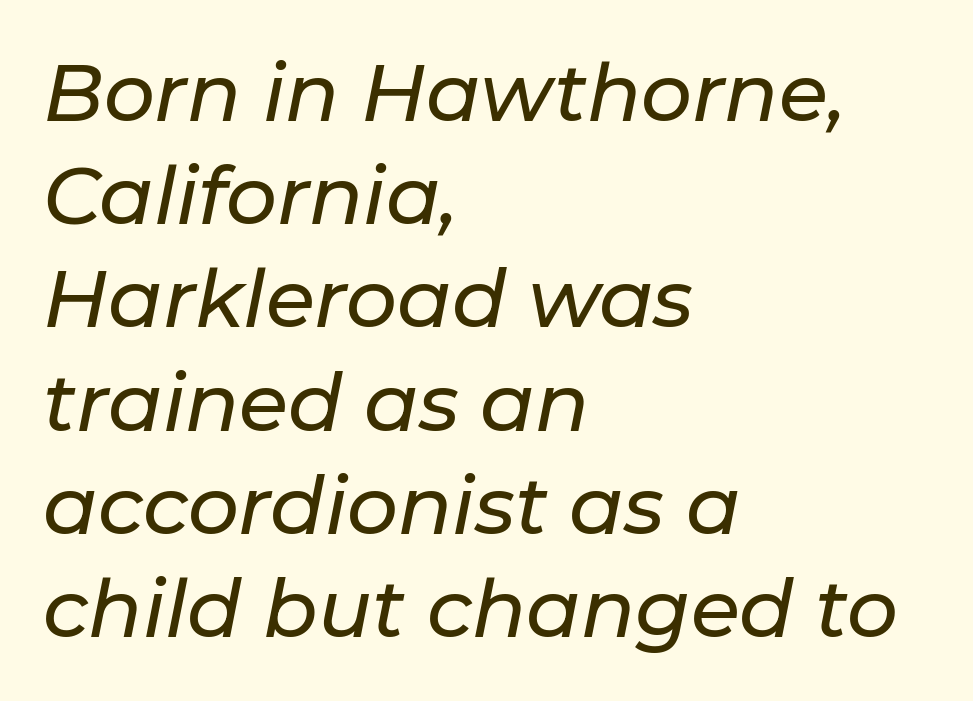
Q: Is the text italic (slanted)? A: Yes, it leans right by about 11 degrees.
Q: Is the text underlined? A: No.
Q: How is the paragraph aligned? A: Left-aligned.
Q: Is the spacing between letters normal or unusually wide? A: Normal.
Q: Is the spacing between lines tight, normal or loose? A: Normal.
Q: Width (condensed, normal, or wide)? A: Normal.
Q: Stroke contrast? A: Low.
Q: x-height? A: Medium.
Q: Monospaced? A: No.
